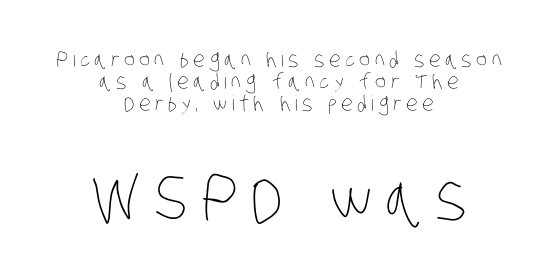
Q: Is the text bold? A: No.
Q: Is the text underlined? A: No.
Q: How is the paragraph aligned? A: Centered.
Q: Is the spacing between letters normal or unusually wide? A: Unusually wide.
Q: Is the spacing between lines tight, normal or loose? A: Tight.
Q: Which block of text is set in a larger size, the first (top) or the second (bottom)? A: The second (bottom) one.
Q: Width (condensed, normal, or wide)? A: Condensed.
Q: Stroke contrast? A: Low.
Q: x-height? A: Large.
Q: Monospaced? A: No.
